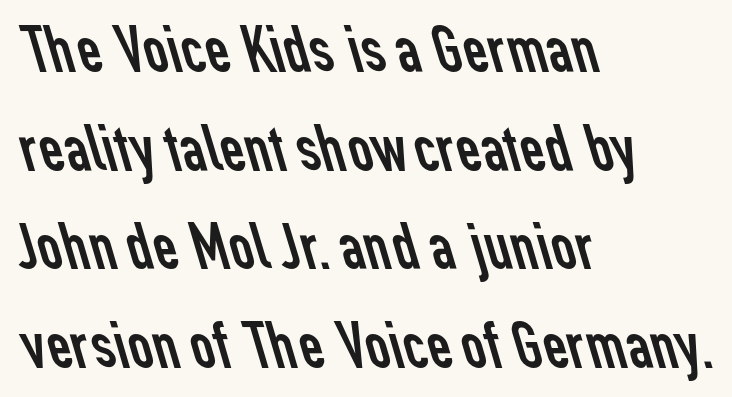
The image shows 68 px regular-weight sans-serif type; set left-aligned, normal line spacing (1.45x), normal letter spacing, not underlined; low stroke contrast and a medium x-height.
